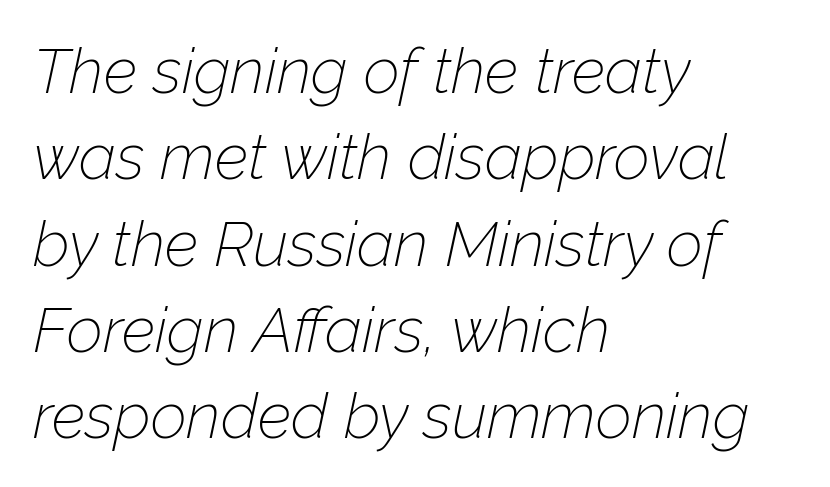
The tracking reads as untouched default to a designer's eye. Each stroke keeps to a modest, everyday thickness or less. A typesetter would call this leading conventional body-copy spacing. Do the characters align in a grid? No, the font is proportional. The foot of each line stays bare and open. Rendered with sloped, italic letterforms.
